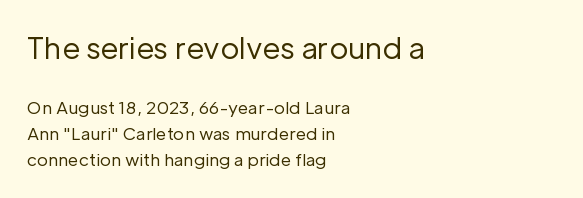
{"serif": "no", "italic": "no", "bold": "no", "weight": "regular", "width": "normal", "stroke_contrast": "low", "x_height": "medium", "monospaced": "no", "underline": "no", "align": "left", "line_spacing": "normal", "line_spacing_ratio": 1.54, "letter_spacing": "normal", "letter_spacing_em": 0.0, "larger_block": "first", "size_ratio": 1.71, "glyph_px": 29}
